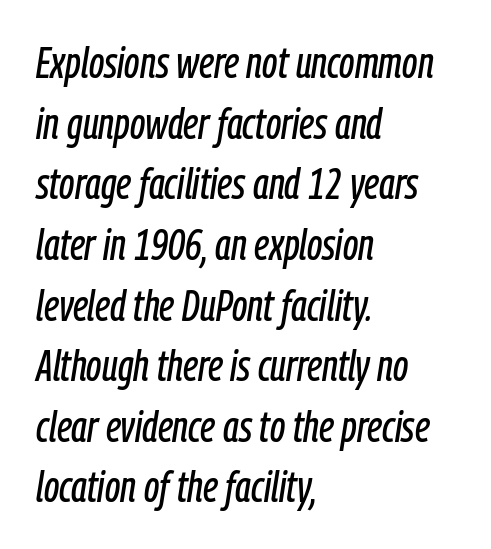
{"italic": "yes", "lean": "right", "slant_degrees": 9, "width": "condensed", "stroke_contrast": "low", "x_height": "medium", "monospaced": "no", "underline": "no", "align": "left", "line_spacing": "normal", "line_spacing_ratio": 1.41, "letter_spacing": "normal", "letter_spacing_em": 0.0, "glyph_px": 43}
